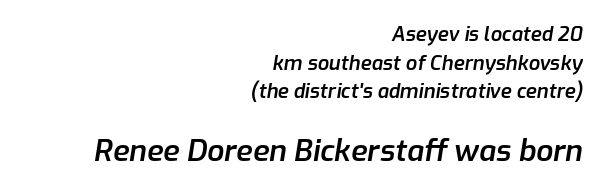
The image shows 30 px semibold type, italic (leaning right); set right-aligned, normal line spacing (1.43x), normal letter spacing, not underlined; the second (bottom) block is 1.5x larger; low stroke contrast and a medium x-height.
